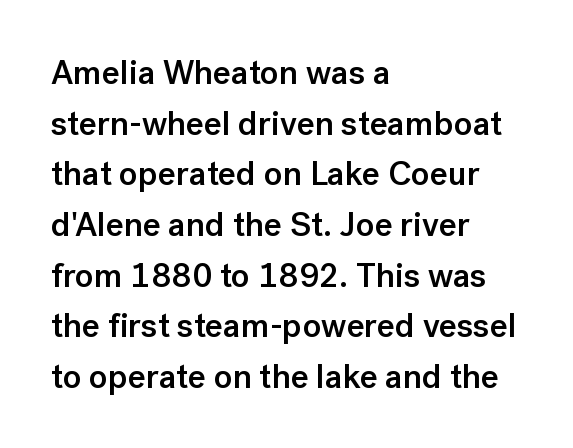
{"serif": "no", "italic": "no", "bold": "semi", "weight": "semibold", "width": "normal", "stroke_contrast": "low", "x_height": "medium", "monospaced": "no", "underline": "no", "align": "left", "line_spacing": "normal", "line_spacing_ratio": 1.49, "letter_spacing": "normal", "letter_spacing_em": 0.0, "glyph_px": 34}
